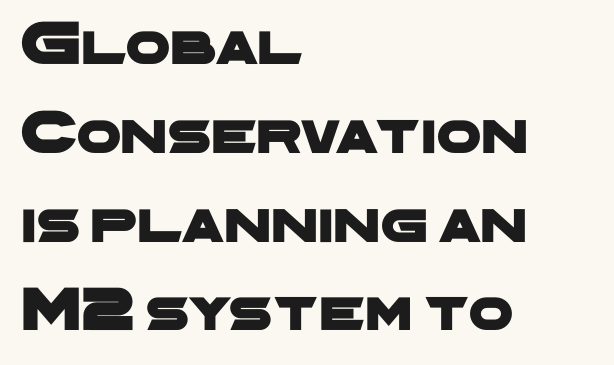
Q: Is the typeface a serif or a sans-serif typeface? A: Sans-serif.
Q: Is the text underlined? A: No.
Q: How is the paragraph aligned? A: Left-aligned.
Q: Is the spacing between letters normal or unusually wide? A: Normal.
Q: Is the spacing between lines tight, normal or loose? A: Normal.
Q: Width (condensed, normal, or wide)? A: Wide.
Q: Stroke contrast? A: Low.
Q: x-height? A: Medium.
Q: Monospaced? A: No.
